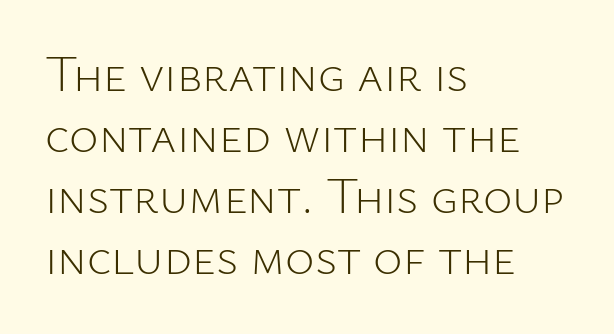
Q: Is the text bold? A: No.
Q: Is the text italic (slanted)? A: No, it is upright.
Q: Is the typeface a serif or a sans-serif typeface? A: Sans-serif.
Q: Is the text underlined? A: No.
Q: How is the paragraph aligned? A: Left-aligned.
Q: Is the spacing between letters normal or unusually wide? A: Normal.
Q: Width (condensed, normal, or wide)? A: Normal.
Q: Stroke contrast? A: Low.
Q: x-height? A: Medium.
Q: Monospaced? A: No.
